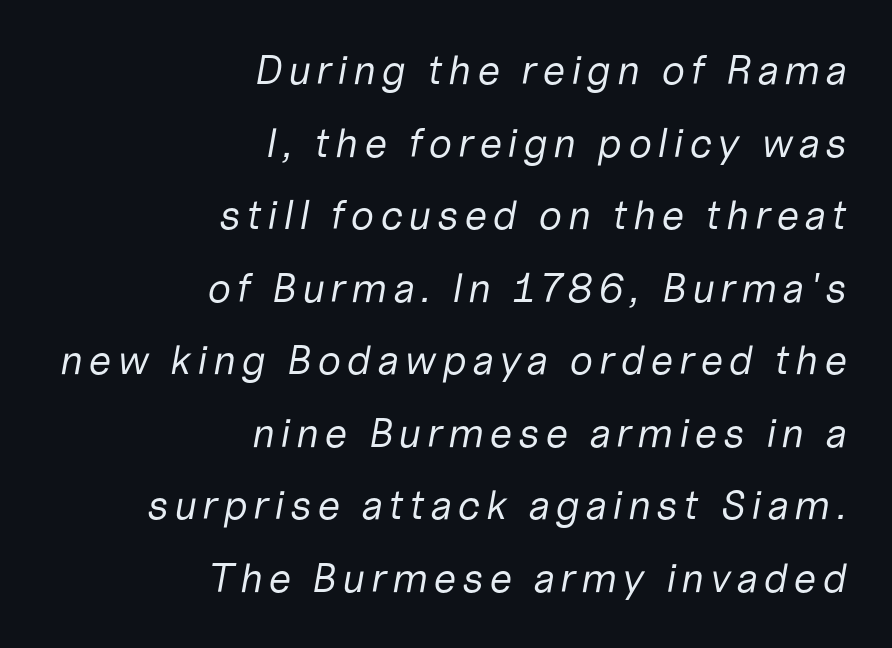
Q: Is the text bold? A: No.
Q: Is the text italic (slanted)? A: Yes, it leans right by about 10 degrees.
Q: Is the text underlined? A: No.
Q: How is the paragraph aligned? A: Right-aligned.
Q: Width (condensed, normal, or wide)? A: Normal.
Q: Stroke contrast? A: Low.
Q: x-height? A: Medium.
Q: Monospaced? A: No.
